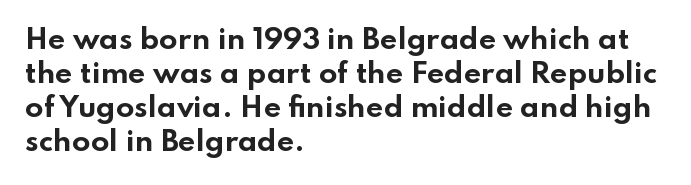
The image shows 27 px bold type, upright; set left-aligned, normal line spacing (1.26x), normal letter spacing, not underlined.
